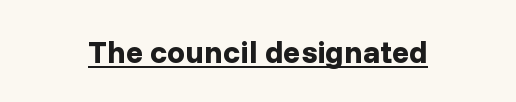
Q: Is the text bold? A: Yes.
Q: Is the text italic (slanted)? A: No, it is upright.
Q: Is the typeface a serif or a sans-serif typeface? A: Sans-serif.
Q: Is the text underlined? A: Yes.
Q: How is the paragraph aligned? A: Centered.
Q: Is the spacing between letters normal or unusually wide? A: Normal.
Q: Width (condensed, normal, or wide)? A: Normal.
Q: Stroke contrast? A: Low.
Q: x-height? A: Medium.
Q: Monospaced? A: No.
